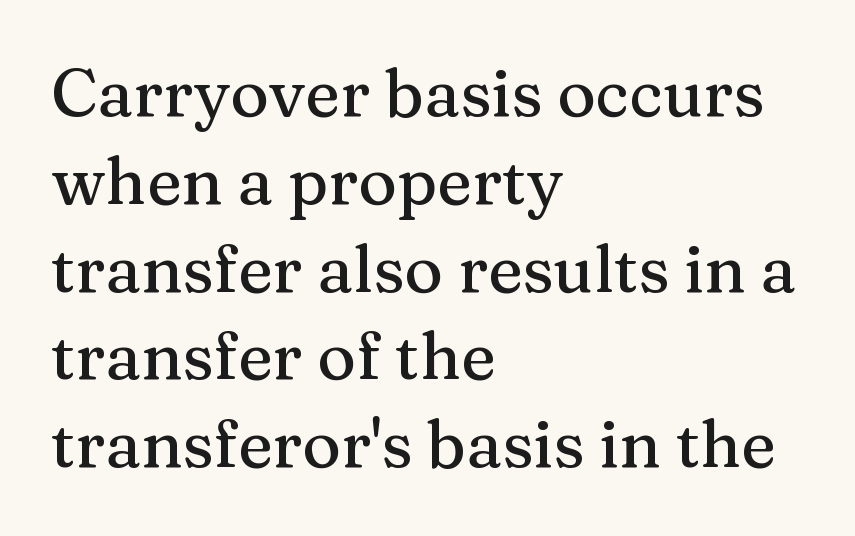
Each letter keeps its own natural width here, so spacing adapts to shape. Teacher's note: observe the even left margin — that is flush-left alignment. The letters sit at their default tracking, neither squeezed nor spread. Decoration check: the copy has no underline.
